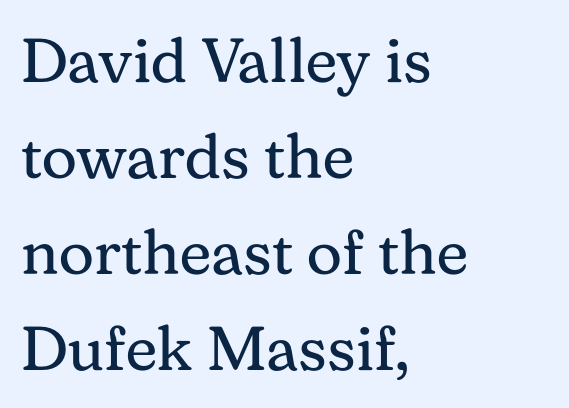
The image shows 62 px regular-weight serif type, upright; set left-aligned, normal line spacing (1.55x), normal letter spacing, not underlined; medium stroke contrast and a medium x-height.
